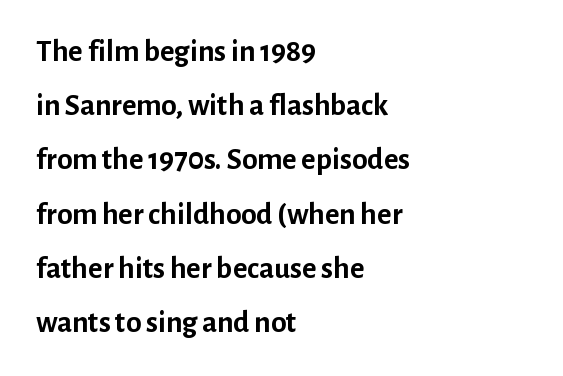
{"serif": "no", "italic": "no", "bold": "yes", "weight": "semibold", "width": "normal", "stroke_contrast": "low", "x_height": "medium", "monospaced": "no", "underline": "no", "align": "left", "line_spacing_ratio": 1.75, "letter_spacing": "normal", "letter_spacing_em": 0.0, "glyph_px": 31}
